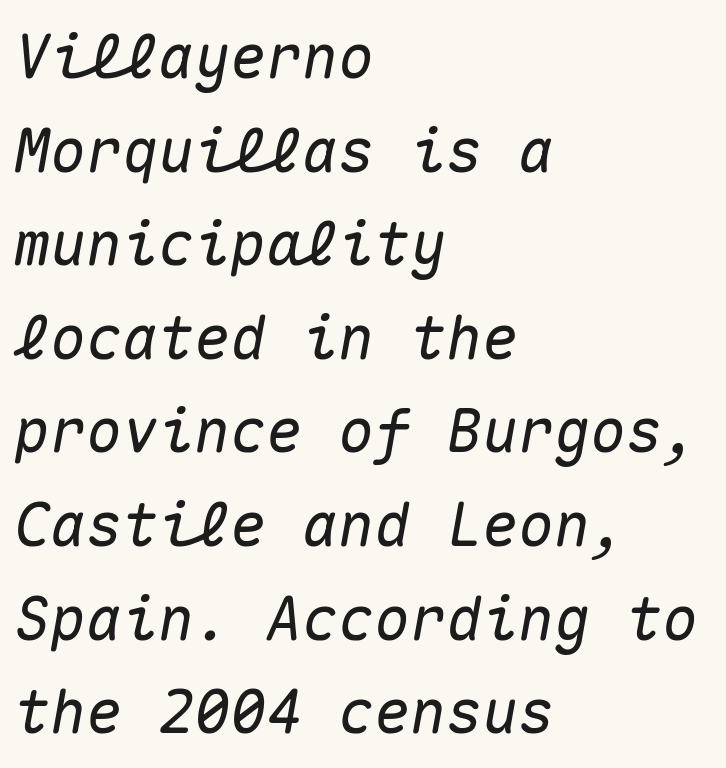
Spacing verdict: monospaced, one width for all characters. Rows of type keep a routine distance in the vertical direction. The lettering tilts uniformly, giving the passage an italic look. All the whitespace from short lines collects on the right. Unmarked baselines from the first word to the last. The passage shown has conventional tracking throughout.
